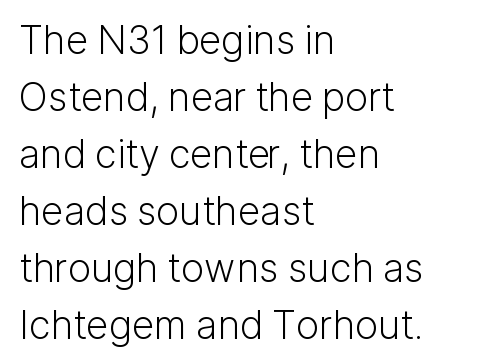
The image shows 39 px light sans-serif type, upright; set left-aligned, normal line spacing (1.46x), normal letter spacing, not underlined; low stroke contrast and a medium x-height.
